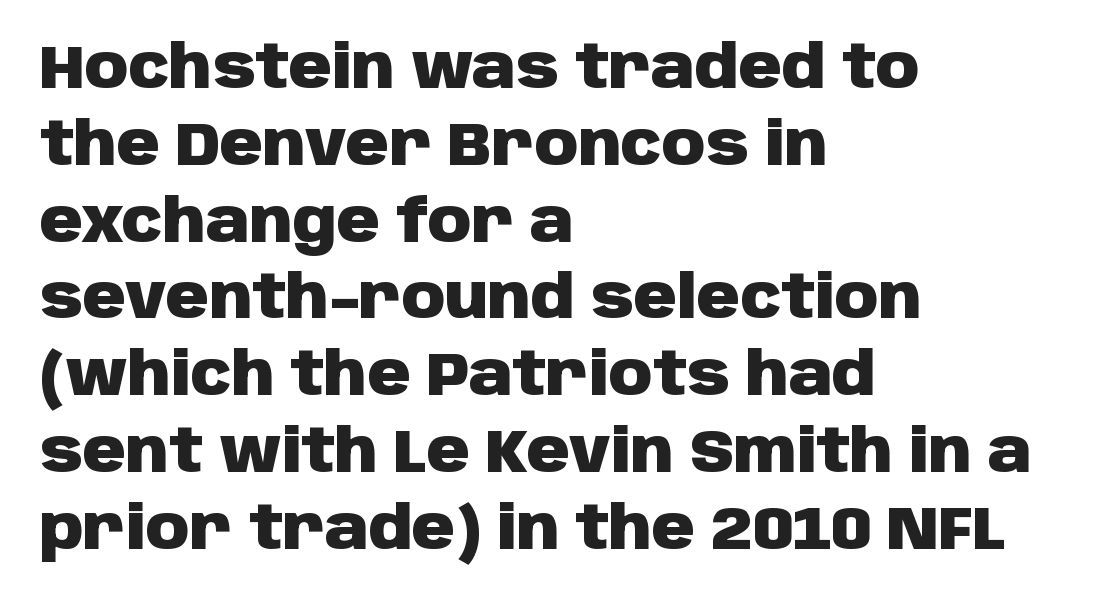
The axis of the letterforms is exactly vertical. Regarding serifs, this sample does without them. The paragraph has a hard left edge and a soft right edge. The specimen omits any rule beneath the text block's lines. Chunky letters — that's bold for sure.
